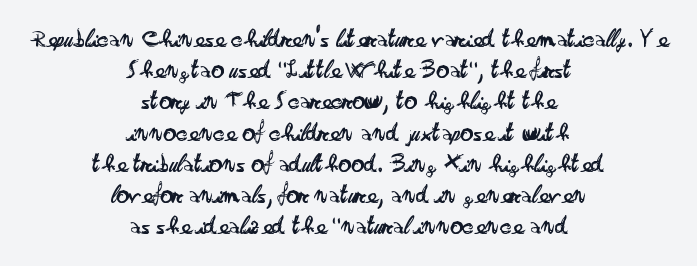
The image shows 26 px text type, upright; set centered, line spacing 1.2x, normal letter spacing, not underlined.
